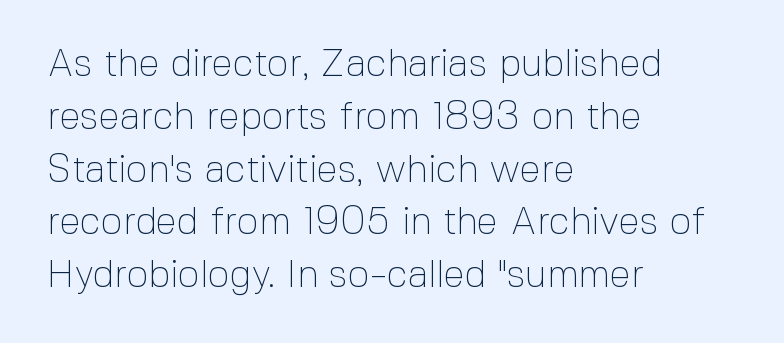
The image shows 38 px thin sans-serif type, upright; set left-aligned, normal line spacing (1.39x), normal letter spacing, not underlined; a medium x-height.
